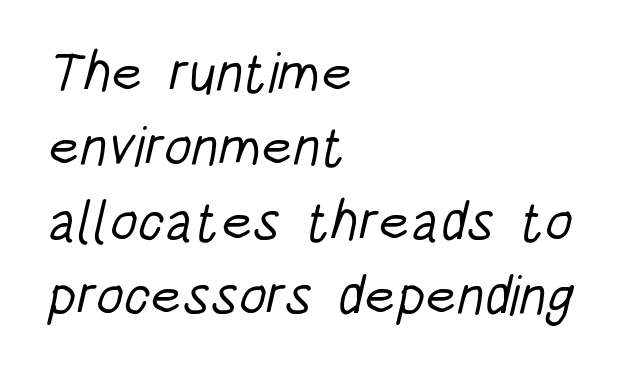
The image shows 56 px light, condensed sans-serif type; set left-aligned, normal line spacing (1.33x), normal letter spacing, not underlined; low stroke contrast and a large x-height.
